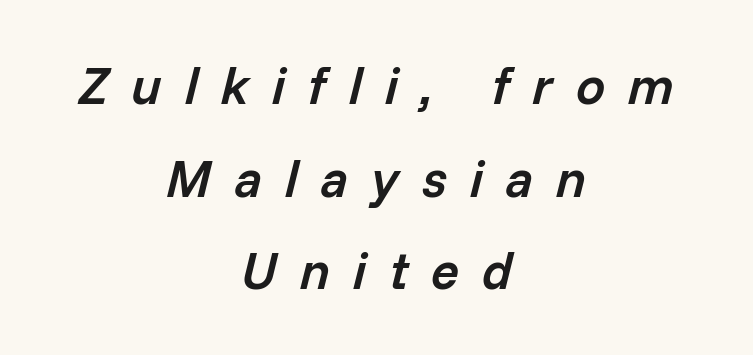
Q: Is the text bold? A: Semi-bold.
Q: Is the text italic (slanted)? A: Yes, it leans right by about 14 degrees.
Q: Is the text underlined? A: No.
Q: How is the paragraph aligned? A: Centered.
Q: Is the spacing between letters normal or unusually wide? A: Unusually wide.
Q: Width (condensed, normal, or wide)? A: Normal.
Q: Stroke contrast? A: Low.
Q: x-height? A: Medium.
Q: Monospaced? A: No.
